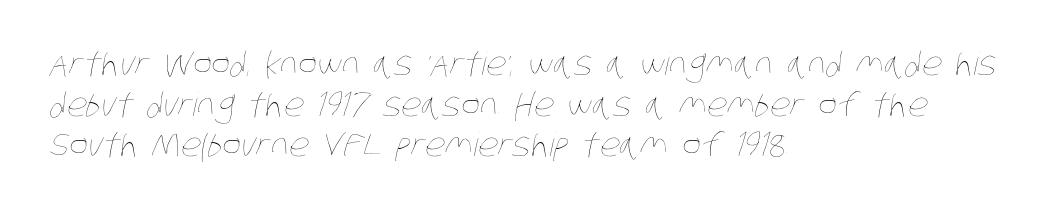
{"bold": "no", "weight": "thin", "width": "condensed", "stroke_contrast": "low", "x_height": "large", "monospaced": "no", "underline": "no", "align": "left", "line_spacing": "normal", "line_spacing_ratio": 1.27, "letter_spacing": "normal", "letter_spacing_em": 0.0, "glyph_px": 32}
